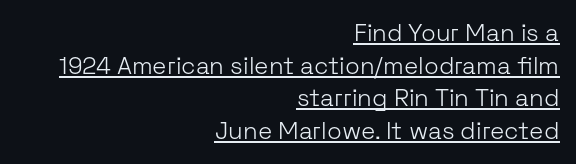
The image shows 24 px text type, upright; set right-aligned, normal line spacing (1.36x), normal letter spacing, underlined.
